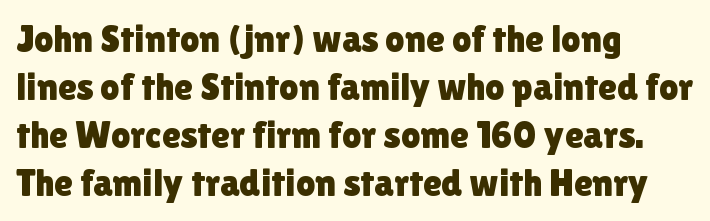
Is the letter spacing exaggerated? No — it looks like the ordinary default. The rendering uses natural spacing where letterforms have individual widths. Posture: upright roman. Summary of vertical rhythm: regular, with standard interline spacing. Notice how the passage keeps a crisp vertical edge on the left only.
